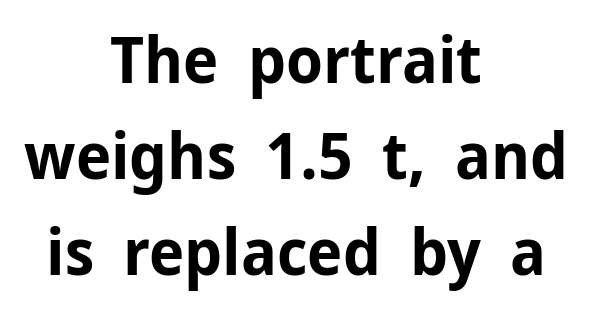
Rendered with straight, roman letterforms. The space directly below the letters is spotless. Varying glyph widths throughout — classic text-font behaviour. Summary of weight: heavy, a full bold. Which margin do the lines hug? Neither — every line sits in the middle. Type style note: lacks serifs.
